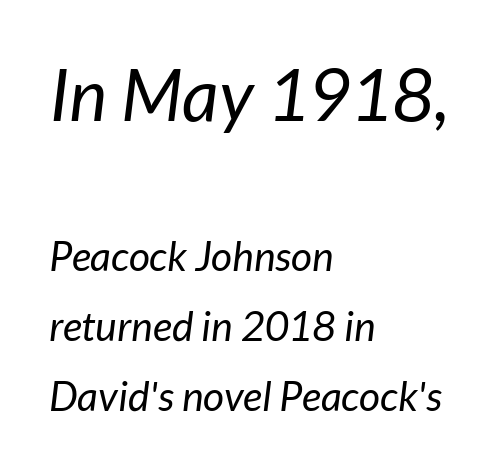
Q: Is the text bold? A: No.
Q: Is the text italic (slanted)? A: Yes, it leans right by about 7 degrees.
Q: Is the text underlined? A: No.
Q: How is the paragraph aligned? A: Left-aligned.
Q: Is the spacing between letters normal or unusually wide? A: Normal.
Q: Which block of text is set in a larger size, the first (top) or the second (bottom)? A: The first (top) one.
Q: Width (condensed, normal, or wide)? A: Normal.
Q: Stroke contrast? A: Low.
Q: x-height? A: Medium.
Q: Monospaced? A: No.
